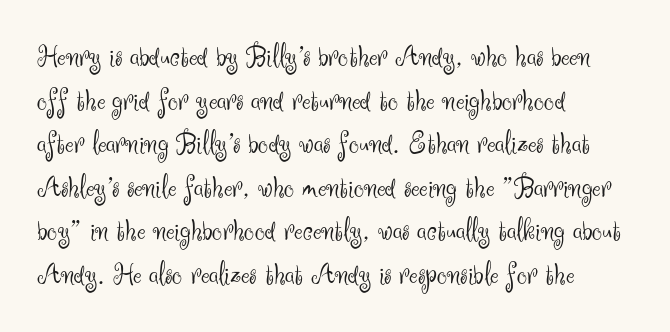
Q: Is the text bold? A: No.
Q: Is the text italic (slanted)? A: No, it is upright.
Q: Is the typeface a serif or a sans-serif typeface? A: Sans-serif.
Q: Is the text underlined? A: No.
Q: How is the paragraph aligned? A: Left-aligned.
Q: Is the spacing between letters normal or unusually wide? A: Normal.
Q: Is the spacing between lines tight, normal or loose? A: Normal.
Q: Width (condensed, normal, or wide)? A: Normal.
Q: Stroke contrast? A: Medium.
Q: x-height? A: Small.
Q: Monospaced? A: No.
